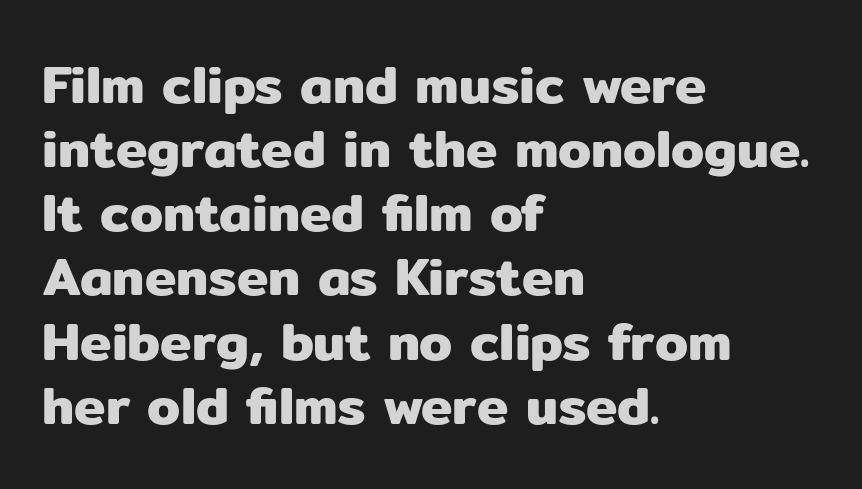
Q: Is the text italic (slanted)? A: No, it is upright.
Q: Is the typeface a serif or a sans-serif typeface? A: Sans-serif.
Q: Is the text underlined? A: No.
Q: How is the paragraph aligned? A: Left-aligned.
Q: Is the spacing between letters normal or unusually wide? A: Normal.
Q: Width (condensed, normal, or wide)? A: Normal.
Q: Stroke contrast? A: Low.
Q: x-height? A: Medium.
Q: Monospaced? A: No.
